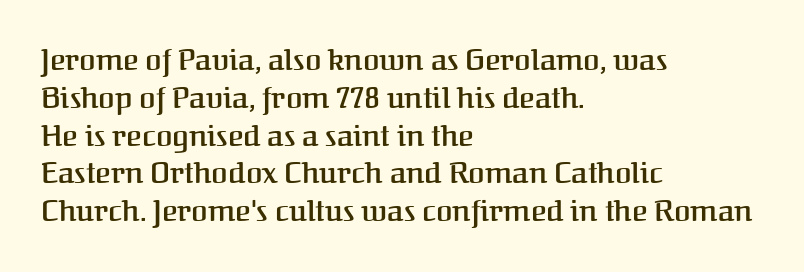
A fair bit of extra ink — the face is semibold, not bold. Whoever set this chose a conventional vertical rhythm. These lines are set flush left with a ragged right edge. Nothing unusual about the tracking: characters are spaced as the font intends.
